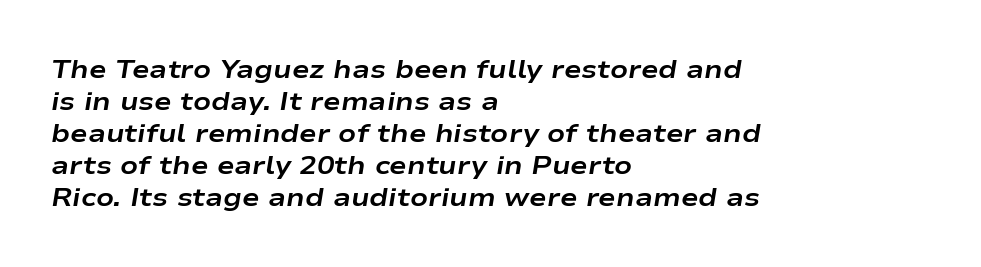
{"italic": "yes", "lean": "right", "slant_degrees": 9, "bold": "yes", "underline": "no", "align": "left", "line_spacing_ratio": 1.23, "letter_spacing": "normal", "letter_spacing_em": 0.0, "glyph_px": 26}
